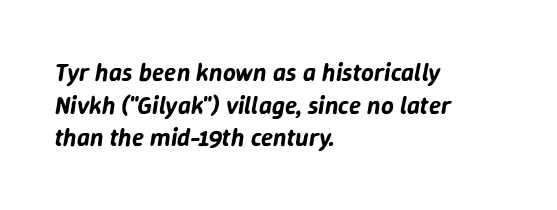
The image shows 25 px text type, italic (leaning right); set left-aligned, normal line spacing (1.31x), normal letter spacing, not underlined.
